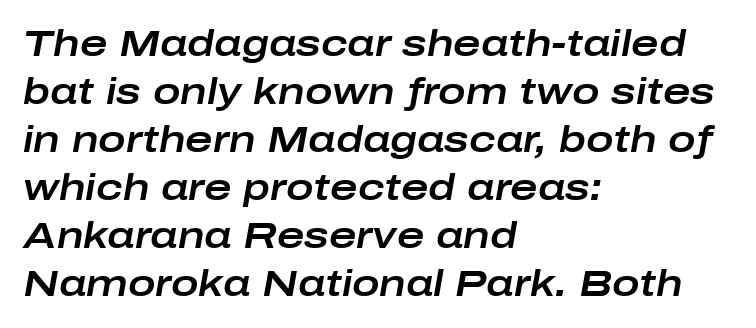
The image shows 37 px wide type, italic (leaning right); set left-aligned, normal line spacing (1.3x), normal letter spacing, not underlined; low stroke contrast and a medium x-height.
